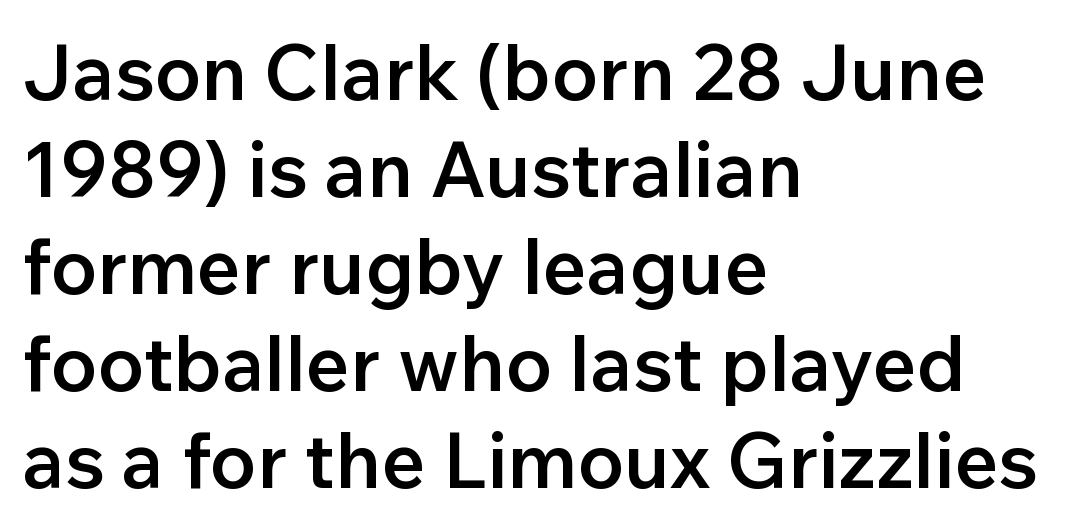
Q: Is the text bold? A: Semi-bold.
Q: Is the text italic (slanted)? A: No, it is upright.
Q: Is the typeface a serif or a sans-serif typeface? A: Sans-serif.
Q: Is the text underlined? A: No.
Q: How is the paragraph aligned? A: Left-aligned.
Q: Is the spacing between letters normal or unusually wide? A: Normal.
Q: Is the spacing between lines tight, normal or loose? A: Normal.
Q: Width (condensed, normal, or wide)? A: Normal.
Q: Stroke contrast? A: Low.
Q: x-height? A: Medium.
Q: Monospaced? A: No.
